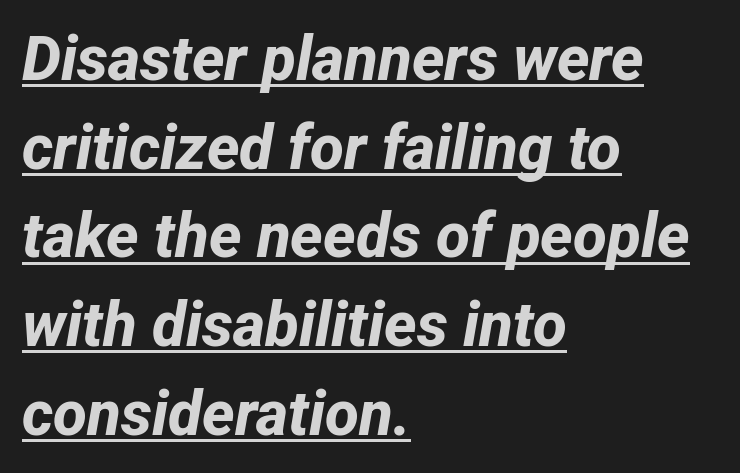
Each word holds together tightly as a unit, with standard inter-letter gaps. The passage shown stacks its lines at a standard gap. Casual observation: everything's shoved over to the left. Caption: bold face, heavy strokes.
